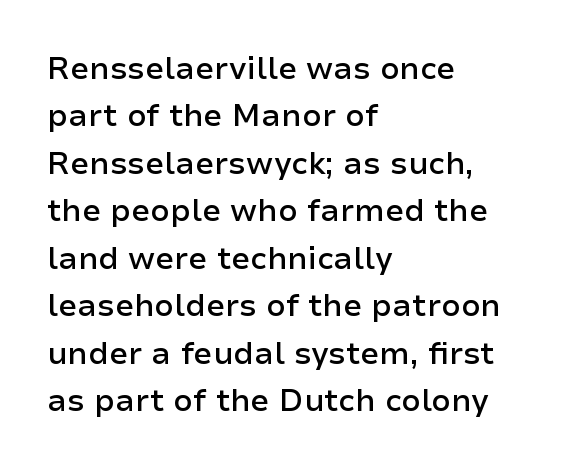
Ascenders rise straight up at ninety degrees. The strokes are fattened partway — semibold, not bold. Character widths vary here, with narrow letters taking less room than wide ones. No word sits above an underline.
